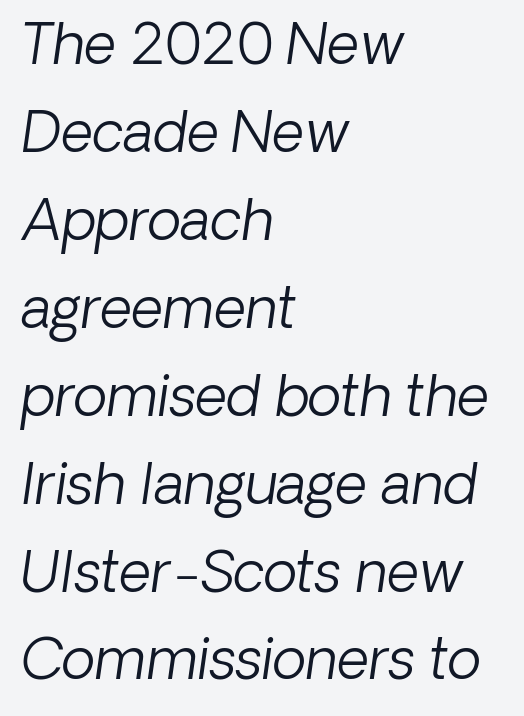
Q: Is the text bold? A: No.
Q: Is the typeface a serif or a sans-serif typeface? A: Sans-serif.
Q: Is the text underlined? A: No.
Q: How is the paragraph aligned? A: Left-aligned.
Q: Is the spacing between letters normal or unusually wide? A: Normal.
Q: Is the spacing between lines tight, normal or loose? A: Normal.
Q: Width (condensed, normal, or wide)? A: Normal.
Q: Stroke contrast? A: Low.
Q: x-height? A: Medium.
Q: Monospaced? A: No.
